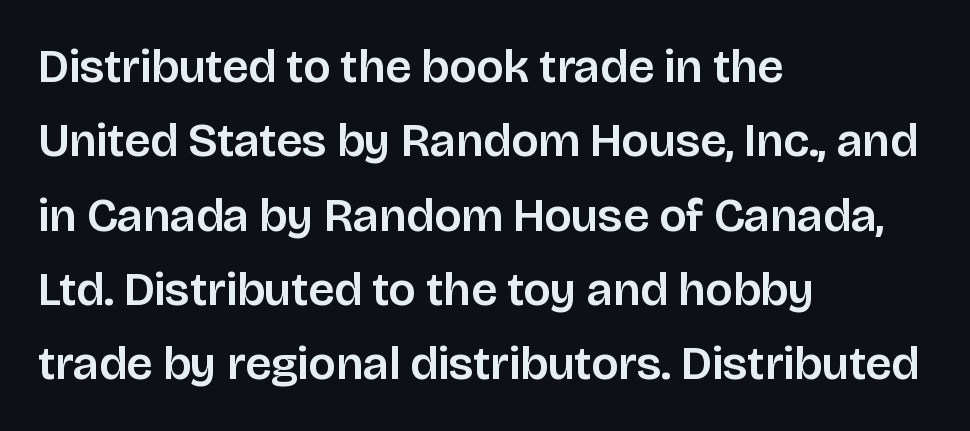
The image shows 47 px sans-serif type, upright; set left-aligned, normal line spacing (1.58x), normal letter spacing, not underlined; low stroke contrast and a large x-height.
